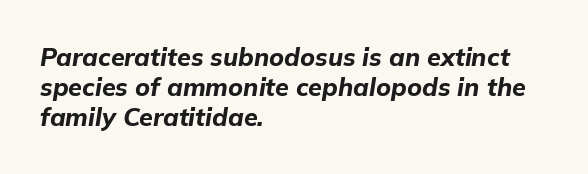
Q: Is the text bold? A: Yes.
Q: Is the text italic (slanted)? A: Yes, it leans right by about 9 degrees.
Q: Is the text underlined? A: No.
Q: How is the paragraph aligned? A: Left-aligned.
Q: Is the spacing between letters normal or unusually wide? A: Normal.
